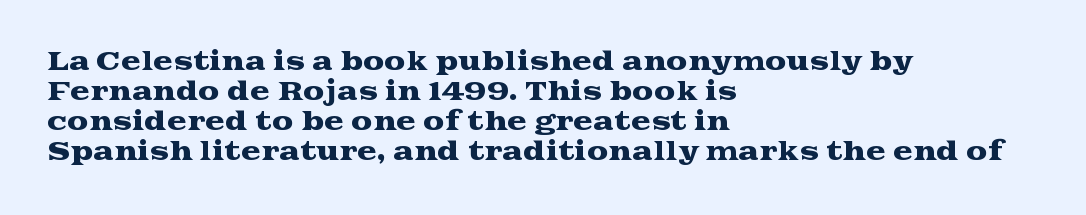
Q: Is the text italic (slanted)? A: No, it is upright.
Q: Is the text underlined? A: No.
Q: How is the paragraph aligned? A: Left-aligned.
Q: Is the spacing between letters normal or unusually wide? A: Normal.
Q: Is the spacing between lines tight, normal or loose? A: Normal.
